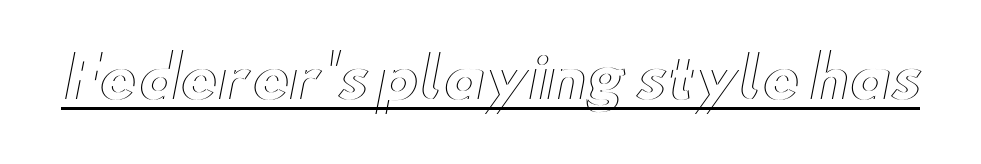
These lines are rendered in a variable-pitch font. Underlined type. Spacing between characters is what you'd get straight out of the box.
